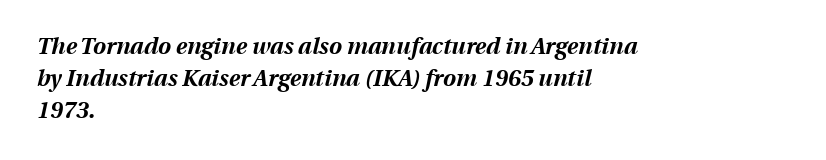
The image shows 23 px bold type, italic (leaning right); set left-aligned, normal line spacing (1.39x), normal letter spacing, not underlined.
